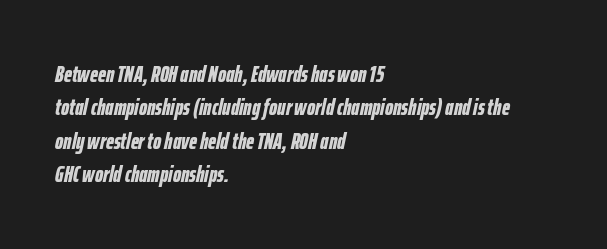
{"italic": "yes", "lean": "right", "slant_degrees": 12, "bold": "yes", "underline": "no", "align": "left", "line_spacing": "normal", "line_spacing_ratio": 1.45, "letter_spacing": "normal", "letter_spacing_em": 0.0, "glyph_px": 23}
